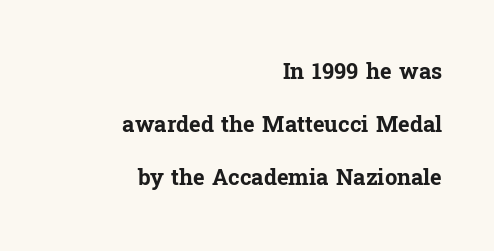
Q: Is the text bold? A: Yes.
Q: Is the text italic (slanted)? A: No, it is upright.
Q: Is the text underlined? A: No.
Q: How is the paragraph aligned? A: Right-aligned.
Q: Is the spacing between letters normal or unusually wide? A: Normal.
Q: Is the spacing between lines tight, normal or loose? A: Loose.
